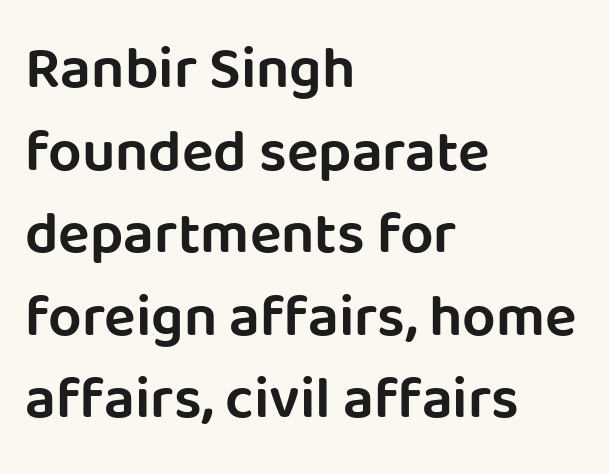
Look at the tracking — it's just the regular setting, nothing added. Nope, no serifs anywhere on these letters. A normal amount of white space separates one row of letters from the next. You could not count columns in this text — the font is proportionally spaced. Alignment: flush left. The specimen omits any rule beneath the text block's lines.
